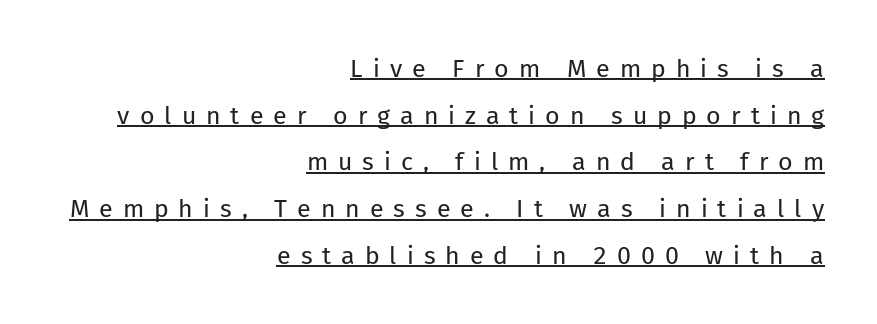
The paragraph has a hard right edge and a soft left edge. The tracking jumps out immediately: characters are airy and widely separated. The font sits on the lighter half of the weight spectrum, regular included. If you drew a line through each stem, it would be perfectly vertical.
